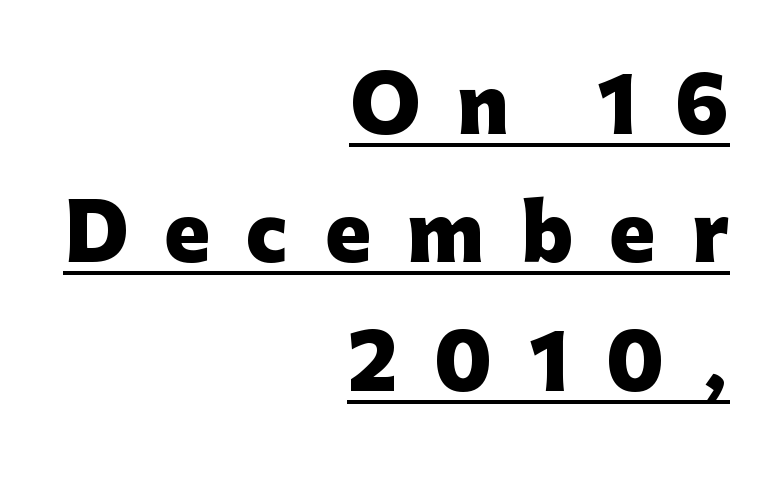
Summary of vertical rhythm: regular, with standard interline spacing. This rendering uses right alignment, leaving the left contour irregular. Look at the tracking — it's clearly loosened, letters drifting apart. The glyphs have the mass of a bold cut.
